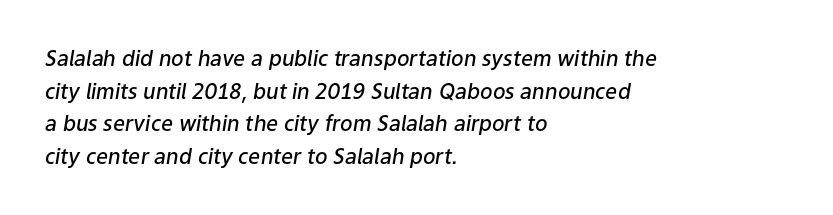
{"italic": "yes", "lean": "right", "slant_degrees": 9, "bold": "semi", "underline": "no", "align": "left", "line_spacing": "normal", "line_spacing_ratio": 1.55, "letter_spacing": "normal", "letter_spacing_em": 0.0, "glyph_px": 21}
